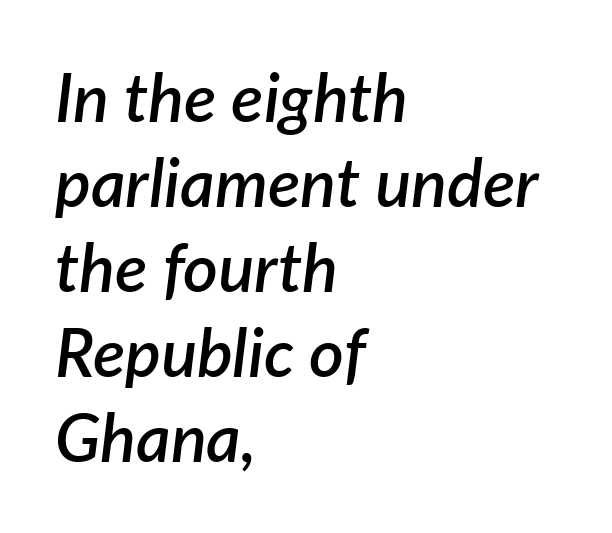
The block of text has a typical density, with ordinary space between rows. Short note: letters normally spaced. A typesetter would call this proportional, since set widths differ per character. The letters are semibold — heavier than regular but short of a full bold. The specimen omits any rule beneath the text block's lines. Slanted lettering throughout.
